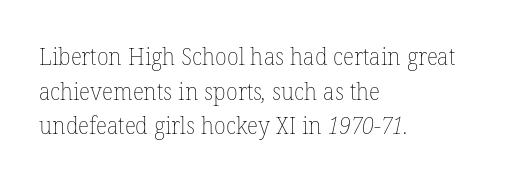
The gaps between neighbouring characters are ordinary and unremarkable. Weight class: somewhere from thin through regular. Letters rest on an invisible, unmarked baseline. In terms of leading, this rendering sits right in the middle. Casual observation: everything's shoved over to the left.
